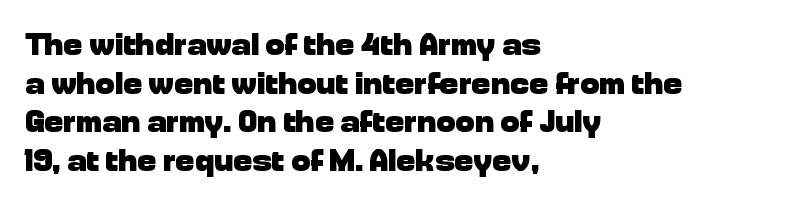
Beneath every word, the page is bare. The gaps between neighbouring characters are ordinary and unremarkable. Is the type bold? Yes — the strokes are clearly thick and heavy. Letterform terminals end flat and unadorned throughout the passage.
